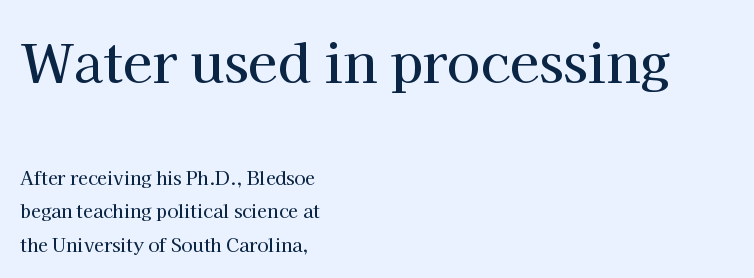
The image shows 54 px serif type, upright; set left-aligned, line spacing 1.86x, normal letter spacing, not underlined; the first (top) block is 3.0x larger; high stroke contrast and a medium x-height.
